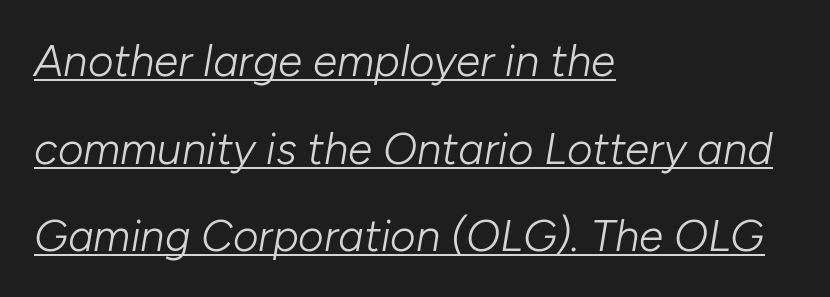
The image shows 44 px light type, italic (leaning right); set left-aligned, loose line spacing (1.99x), normal letter spacing, underlined; low stroke contrast and a medium x-height.
